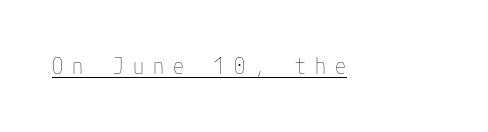
The image shows 22 px text type, upright; set unusually wide letter spacing (+0.42 em), underlined.
